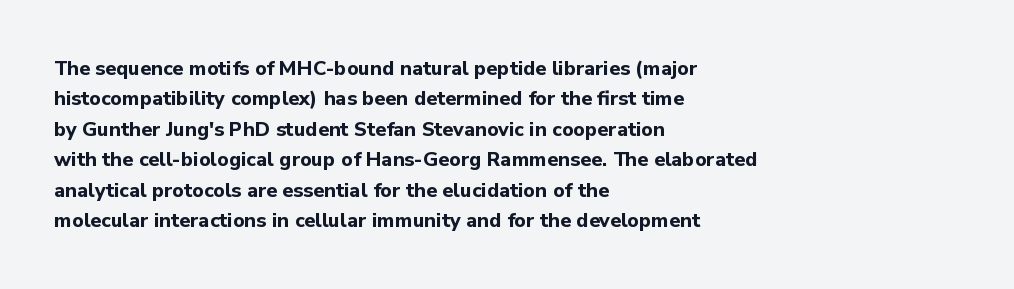
{"italic": "no", "bold": "yes", "underline": "no", "align": "left", "line_spacing": "normal", "line_spacing_ratio": 1.52, "letter_spacing": "normal", "letter_spacing_em": 0.0, "glyph_px": 20}
